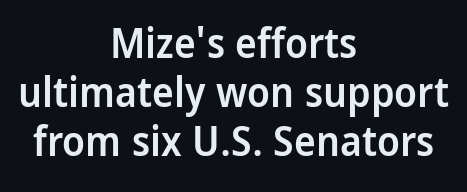
Q: Is the text bold? A: Semi-bold.
Q: Is the text italic (slanted)? A: No, it is upright.
Q: Is the typeface a serif or a sans-serif typeface? A: Sans-serif.
Q: Is the text underlined? A: No.
Q: How is the paragraph aligned? A: Centered.
Q: Is the spacing between letters normal or unusually wide? A: Normal.
Q: Width (condensed, normal, or wide)? A: Condensed.
Q: Stroke contrast? A: Low.
Q: x-height? A: Large.
Q: Monospaced? A: No.
